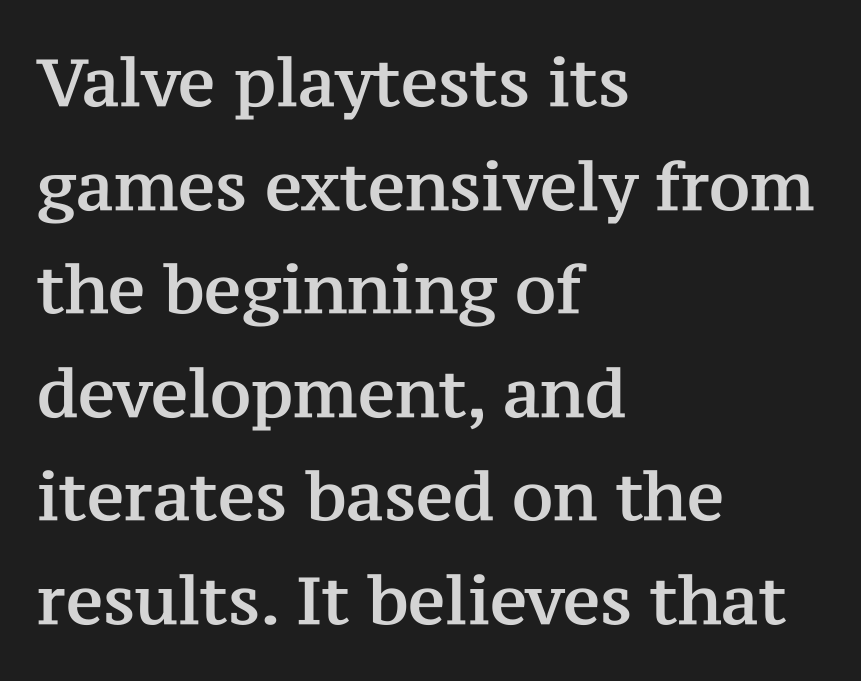
You could call the tracking neutral — neither tight nor loose. Compared with a centered layout, this one pins lines to the left instead. If you measured baseline to baseline, you'd find a middling distance. Observe the serifs anchoring each vertical stroke in this sample. The face used here is proportionally spaced, like ordinary book or web type. Underlining? Definitely not there.
